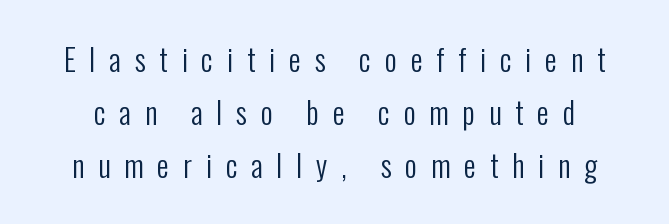
{"serif": "no", "italic": "no", "bold": "no", "weight": "regular", "width": "condensed", "stroke_contrast": "low", "x_height": "medium", "monospaced": "no", "underline": "no", "line_spacing_ratio": 1.77, "letter_spacing": "wide", "letter_spacing_em": 0.46, "glyph_px": 30}
